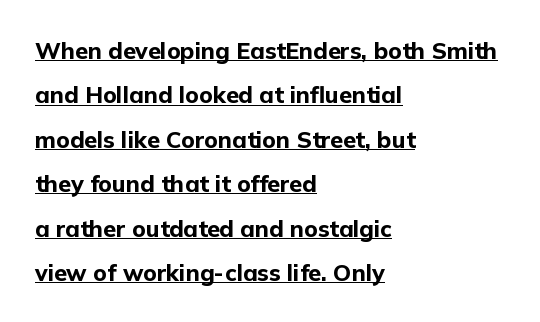
{"italic": "no", "bold": "yes", "underline": "yes", "align": "left", "line_spacing": "loose", "line_spacing_ratio": 1.93, "letter_spacing": "normal", "letter_spacing_em": 0.0, "glyph_px": 23}
